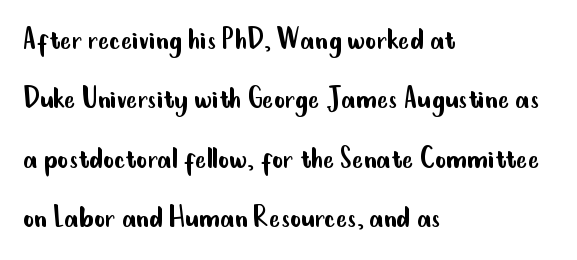
The image shows 34 px regular-weight, condensed sans-serif type, upright; set left-aligned, line spacing 1.75x, normal letter spacing, not underlined; low stroke contrast and a small x-height.
